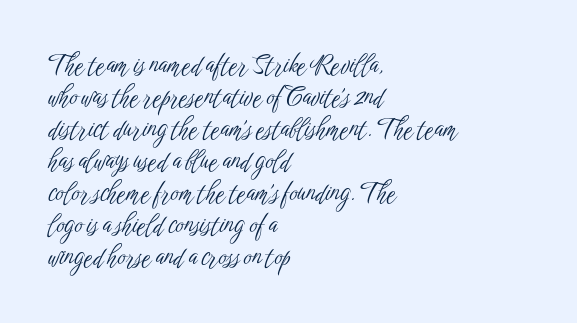
{"bold": "no", "underline": "no", "align": "left", "line_spacing": "normal", "line_spacing_ratio": 1.28, "letter_spacing": "normal", "letter_spacing_em": 0.0, "glyph_px": 25}
